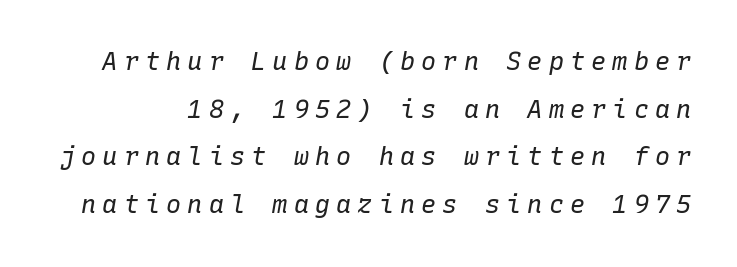
The image shows 25 px text type, italic (leaning right); set loose line spacing (1.91x), unusually wide letter spacing (+0.25 em), not underlined.
